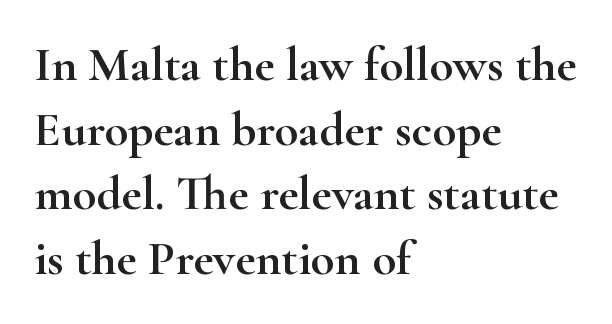
Honestly, the row spacing looks completely unremarkable. These lines are composed in type with serifs. These lines are rendered in a variable-pitch font. Is there any slant? The stems are plumb. Line starts are locked; line ends wander. The zone under the glyphs is completely vacant.
